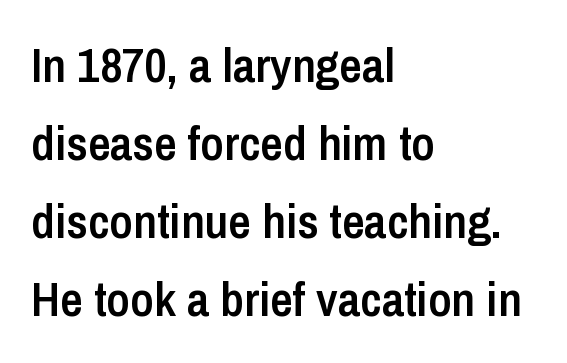
Q: Is the text bold? A: Semi-bold.
Q: Is the text italic (slanted)? A: No, it is upright.
Q: Is the typeface a serif or a sans-serif typeface? A: Sans-serif.
Q: Is the text underlined? A: No.
Q: How is the paragraph aligned? A: Left-aligned.
Q: Is the spacing between letters normal or unusually wide? A: Normal.
Q: Is the spacing between lines tight, normal or loose? A: Normal.
Q: Width (condensed, normal, or wide)? A: Condensed.
Q: Stroke contrast? A: Low.
Q: x-height? A: Medium.
Q: Monospaced? A: No.
